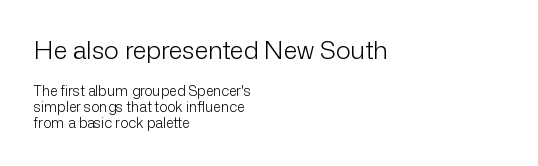
Q: Is the text bold? A: No.
Q: Is the text italic (slanted)? A: No, it is upright.
Q: Is the text underlined? A: No.
Q: How is the paragraph aligned? A: Left-aligned.
Q: Is the spacing between letters normal or unusually wide? A: Normal.
Q: Is the spacing between lines tight, normal or loose? A: Tight.
Q: Which block of text is set in a larger size, the first (top) or the second (bottom)? A: The first (top) one.
